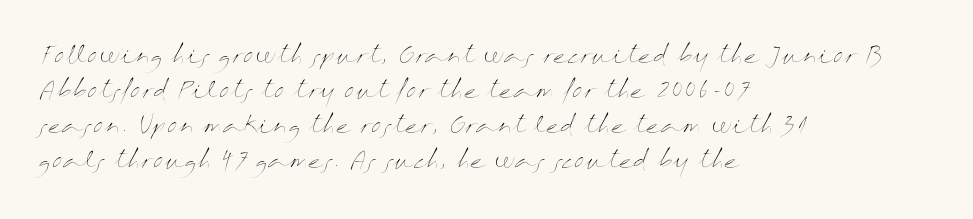
Weight: not bold — regular or lighter. The typesetter chose a ragged-right arrangement here. Each new line begins a customary step beneath the previous one. You could call the tracking neutral — neither tight nor loose. Only glyphs here, with clear space below each row.
